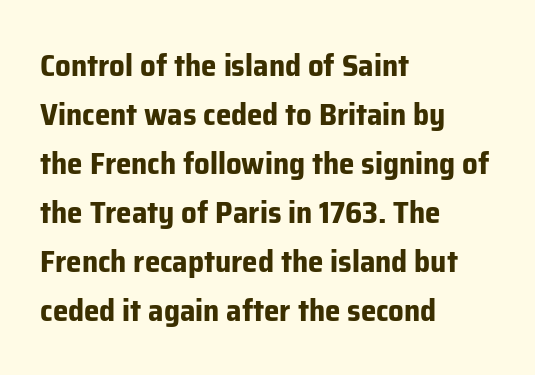
{"serif": "no", "italic": "no", "bold": "yes", "weight": "bold", "width": "normal", "stroke_contrast": "low", "x_height": "medium", "monospaced": "no", "underline": "no", "align": "left", "line_spacing": "normal", "line_spacing_ratio": 1.58, "letter_spacing": "normal", "letter_spacing_em": 0.0, "glyph_px": 31}
